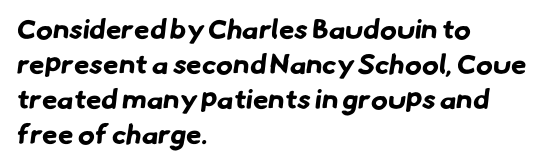
The image shows 28 px bold sans-serif type; set left-aligned, normal line spacing (1.25x), normal letter spacing, not underlined; low stroke contrast and a small x-height.
